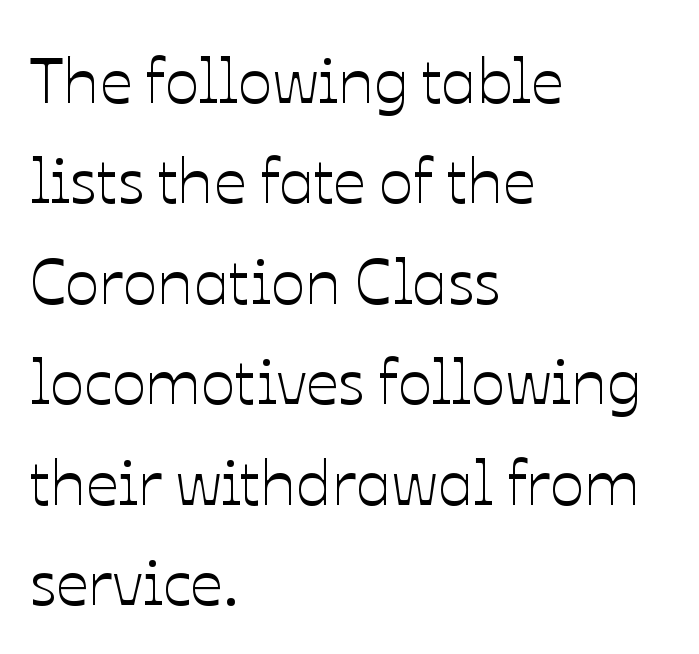
Q: Is the text italic (slanted)? A: No, it is upright.
Q: Is the text underlined? A: No.
Q: How is the paragraph aligned? A: Left-aligned.
Q: Is the spacing between letters normal or unusually wide? A: Normal.
Q: Is the spacing between lines tight, normal or loose? A: Normal.
Q: Width (condensed, normal, or wide)? A: Normal.
Q: Stroke contrast? A: Low.
Q: x-height? A: Medium.
Q: Monospaced? A: No.
